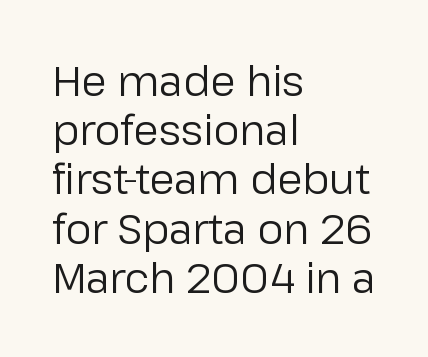
Q: Is the text bold? A: No.
Q: Is the text italic (slanted)? A: No, it is upright.
Q: Is the typeface a serif or a sans-serif typeface? A: Sans-serif.
Q: Is the text underlined? A: No.
Q: How is the paragraph aligned? A: Left-aligned.
Q: Is the spacing between letters normal or unusually wide? A: Normal.
Q: Width (condensed, normal, or wide)? A: Normal.
Q: Stroke contrast? A: Low.
Q: x-height? A: Medium.
Q: Monospaced? A: No.
